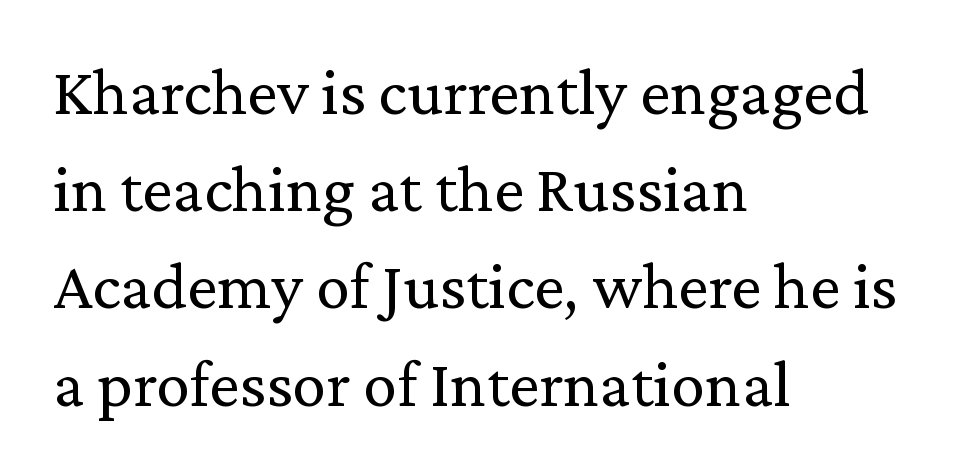
The foot of each line stays bare and open. Every stem runs plumb, perpendicular to the baseline. Compared with typical paragraphs, the rows here are spaced about the same. The rag falls on the right side of this text block.
